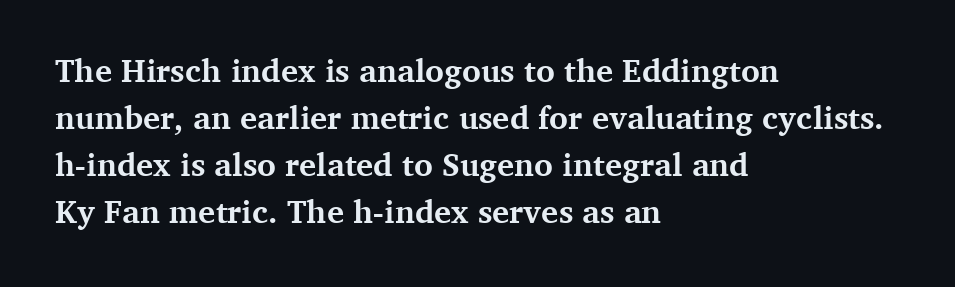
Q: Is the text bold? A: Yes.
Q: Is the text italic (slanted)? A: No, it is upright.
Q: Is the typeface a serif or a sans-serif typeface? A: Serif.
Q: Is the text underlined? A: No.
Q: How is the paragraph aligned? A: Left-aligned.
Q: Is the spacing between letters normal or unusually wide? A: Normal.
Q: Is the spacing between lines tight, normal or loose? A: Normal.
Q: Width (condensed, normal, or wide)? A: Normal.
Q: Stroke contrast? A: Medium.
Q: x-height? A: Medium.
Q: Monospaced? A: No.
